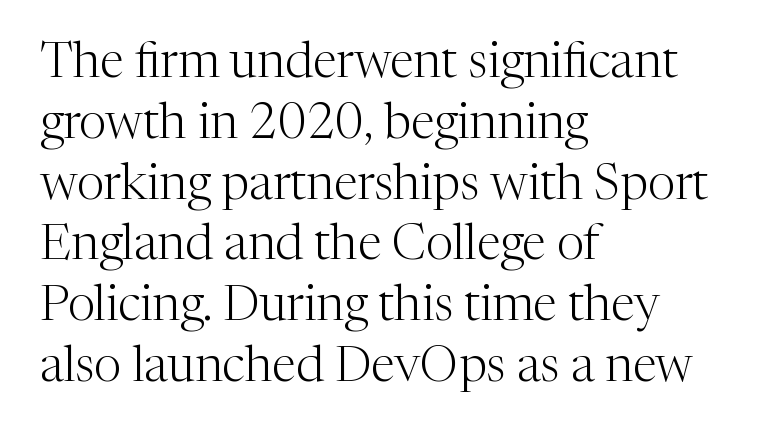
The image shows 49 px light serif type, upright; set left-aligned, line spacing 1.24x, normal letter spacing, not underlined; medium stroke contrast and a medium x-height.
